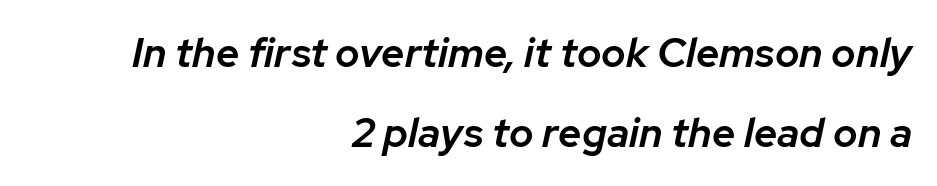
Nobody drew a line under any word here. There's an unmistakable incline to the writing here. Regarding leading, the lines here are spaced well apart. Do the characters align in a grid? No, the font is proportional.
